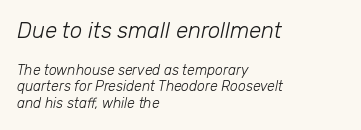
The image shows 22 px text type, italic (leaning right); set left-aligned, line spacing 1.19x, normal letter spacing, not underlined; the first (top) block is 1.57x larger.
